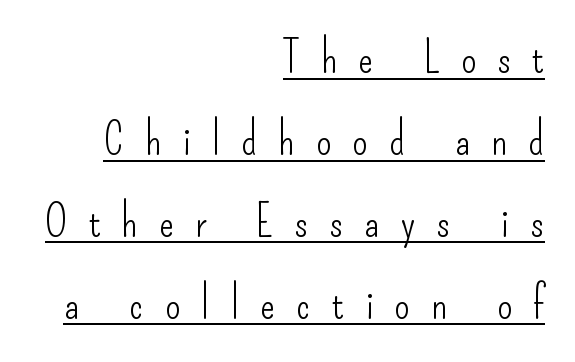
The image shows 44 px light, condensed sans-serif type, upright; set right-aligned, line spacing 1.86x, unusually wide letter spacing (+0.48 em), underlined; low stroke contrast and a small x-height.
